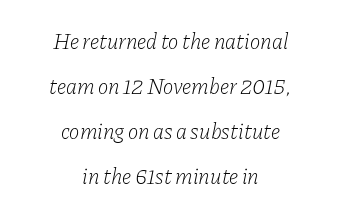
These lines were composed using italics. You could call the tracking neutral — neither tight nor loose. The paragraph has two soft edges and a firm central axis. The strokes carry an ordinary text weight at most. Regarding leading, the lines here are spaced well apart.
